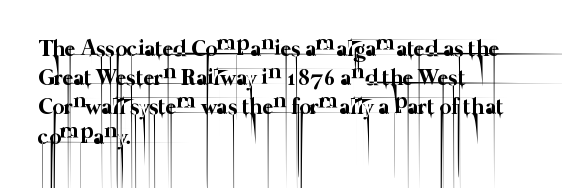
Q: Is the text bold? A: No.
Q: Is the text underlined? A: No.
Q: How is the paragraph aligned? A: Left-aligned.
Q: Is the spacing between letters normal or unusually wide? A: Normal.
Q: Is the spacing between lines tight, normal or loose? A: Normal.
